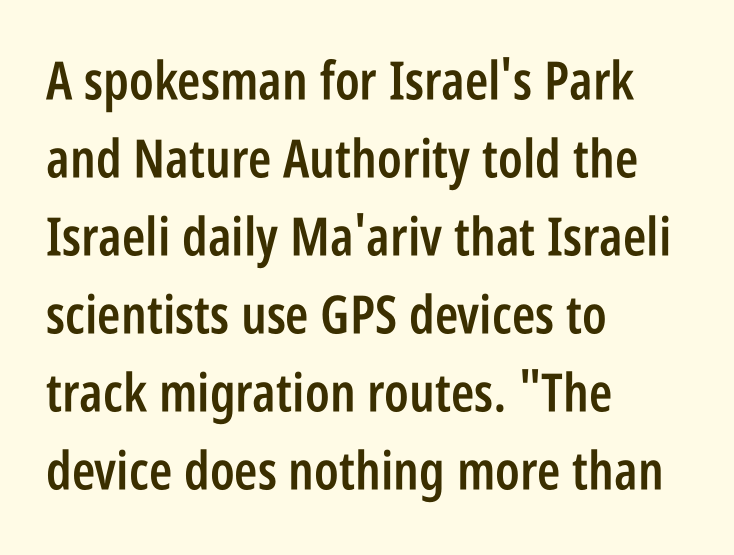
Varying glyph widths throughout — classic text-font behaviour. Is there much room between lines? A standard amount, neither cramped nor airy. Caption: multi-line text, flush left, ragged right. Standard letterfit; no display-style spreading of the glyphs. Is this a sans? Yes — the strokes have no serifs. Caption: semibold face, moderately heavy strokes.
